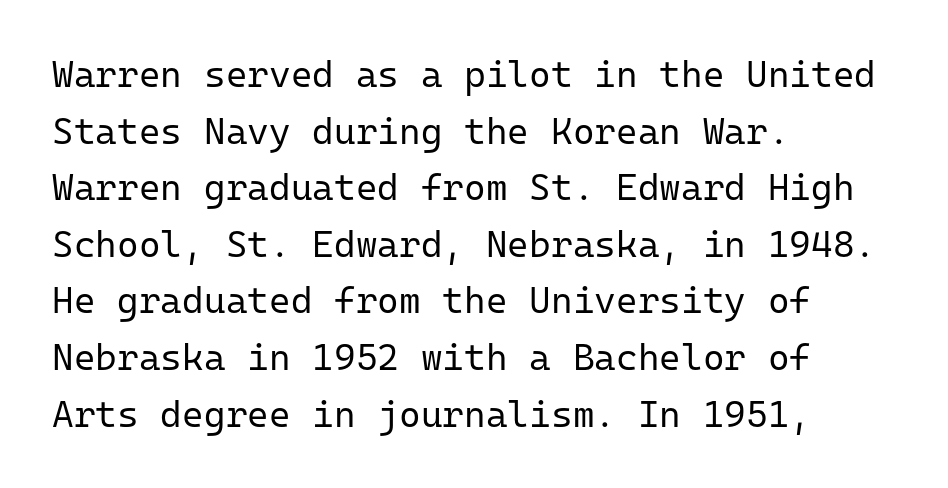
The typeface has the unassuming heft of standard copy or less. Each row of text sits above clean, open space. It's the straight-up-and-down kind of type. These lines are rendered in a fixed-pitch font.
